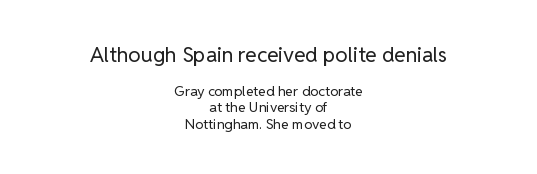
{"italic": "no", "bold": "no", "underline": "no", "align": "center", "line_spacing_ratio": 1.16, "letter_spacing": "normal", "letter_spacing_em": 0.0, "larger_block": "first", "size_ratio": 1.5, "glyph_px": 21}
